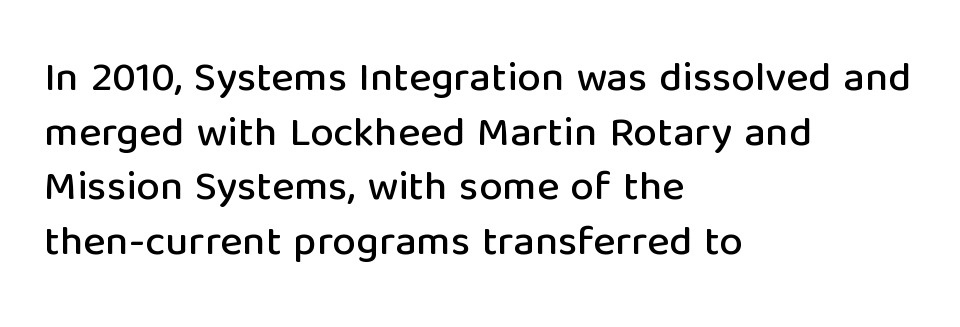
Q: Is the text italic (slanted)? A: No, it is upright.
Q: Is the typeface a serif or a sans-serif typeface? A: Sans-serif.
Q: Is the text underlined? A: No.
Q: How is the paragraph aligned? A: Left-aligned.
Q: Is the spacing between letters normal or unusually wide? A: Normal.
Q: Is the spacing between lines tight, normal or loose? A: Normal.
Q: Width (condensed, normal, or wide)? A: Normal.
Q: Stroke contrast? A: Low.
Q: x-height? A: Medium.
Q: Monospaced? A: No.
